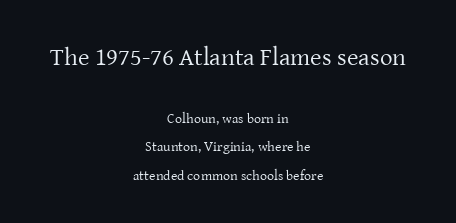
The horizontal fit of the characters is conventional and even. Each new line begins a long way beneath the previous one. Visually, the top section dominates because its glyphs are scaled up. Teacher's note: observe the equal gaps on both sides — that is centered alignment. Weight: regular or lighter. This sample uses an upright cut, with every glyph sitting square on the baseline.
